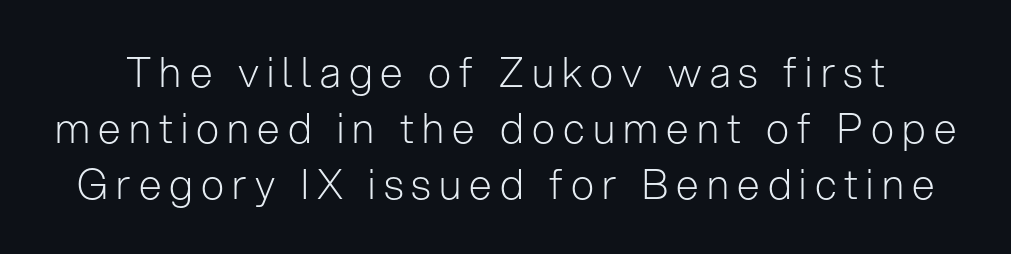
Stroke terminals: plain, sans-serif. Rows of type keep a routine distance in the vertical direction. The type sits square on the baseline with zero lean. Weight: in the light-to-regular range.
